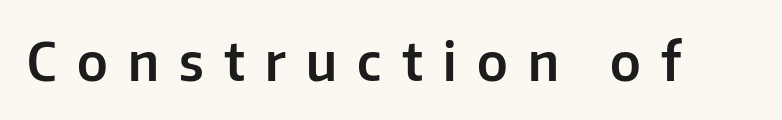
Q: Is the text italic (slanted)? A: No, it is upright.
Q: Is the typeface a serif or a sans-serif typeface? A: Sans-serif.
Q: Is the text underlined? A: No.
Q: Is the spacing between letters normal or unusually wide? A: Unusually wide.
Q: Width (condensed, normal, or wide)? A: Normal.
Q: Stroke contrast? A: Low.
Q: x-height? A: Medium.
Q: Monospaced? A: No.
